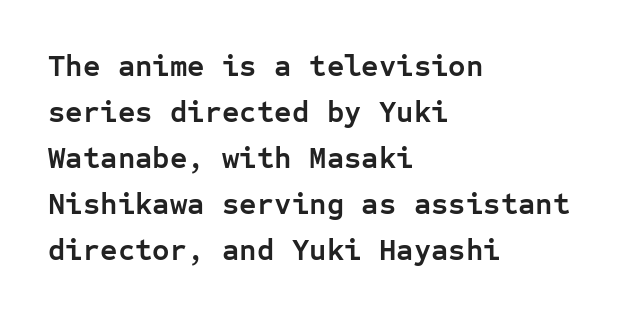
Q: Is the text bold? A: Yes.
Q: Is the text italic (slanted)? A: No, it is upright.
Q: Is the typeface a serif or a sans-serif typeface? A: Sans-serif.
Q: Is the text underlined? A: No.
Q: How is the paragraph aligned? A: Left-aligned.
Q: Is the spacing between letters normal or unusually wide? A: Normal.
Q: Is the spacing between lines tight, normal or loose? A: Normal.
Q: Width (condensed, normal, or wide)? A: Normal.
Q: Stroke contrast? A: Low.
Q: x-height? A: Medium.
Q: Monospaced? A: Yes.
